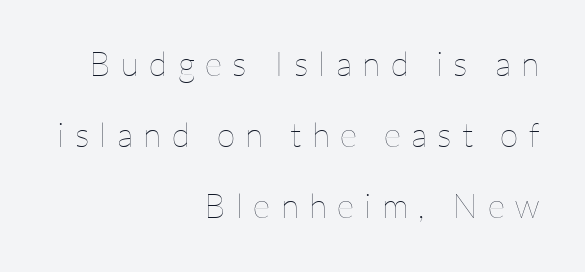
{"italic": "no", "bold": "no", "weight": "thin", "width": "normal", "stroke_contrast": "low", "x_height": "medium", "monospaced": "no", "underline": "no", "align": "right", "line_spacing": "loose", "line_spacing_ratio": 2.09, "letter_spacing": "wide", "letter_spacing_em": 0.3, "glyph_px": 34}
